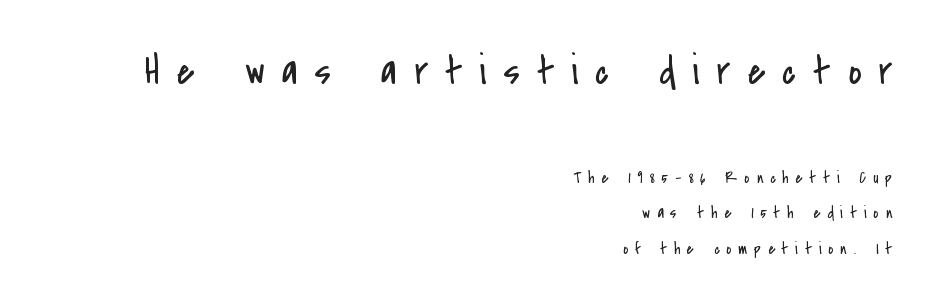
Q: Is the text bold? A: No.
Q: Is the text italic (slanted)? A: No, it is upright.
Q: Is the typeface a serif or a sans-serif typeface? A: Sans-serif.
Q: Is the text underlined? A: No.
Q: How is the paragraph aligned? A: Right-aligned.
Q: Is the spacing between letters normal or unusually wide? A: Unusually wide.
Q: Is the spacing between lines tight, normal or loose? A: Loose.
Q: Which block of text is set in a larger size, the first (top) or the second (bottom)? A: The first (top) one.
Q: Width (condensed, normal, or wide)? A: Condensed.
Q: Stroke contrast? A: Low.
Q: x-height? A: Small.
Q: Monospaced? A: No.
